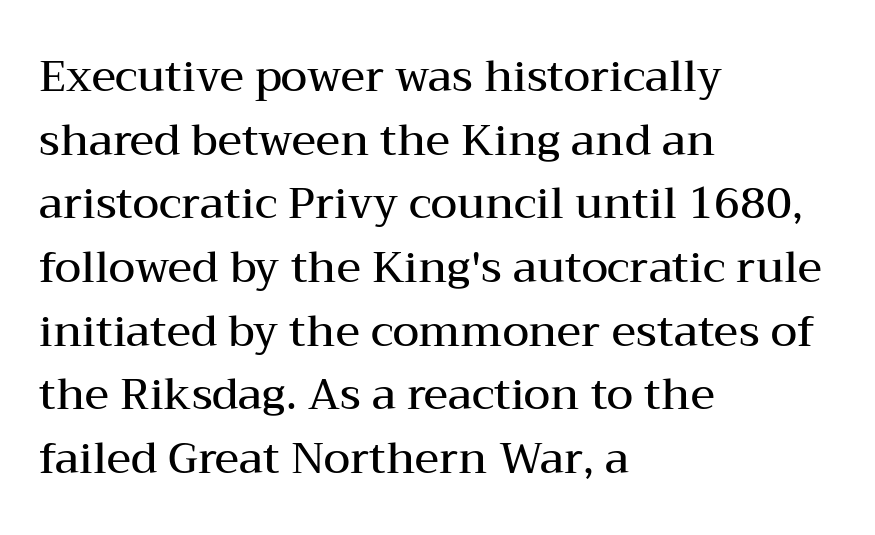
Q: Is the text bold? A: Semi-bold.
Q: Is the text italic (slanted)? A: No, it is upright.
Q: Is the typeface a serif or a sans-serif typeface? A: Serif.
Q: Is the text underlined? A: No.
Q: How is the paragraph aligned? A: Left-aligned.
Q: Is the spacing between letters normal or unusually wide? A: Normal.
Q: Is the spacing between lines tight, normal or loose? A: Normal.
Q: Width (condensed, normal, or wide)? A: Wide.
Q: Stroke contrast? A: Medium.
Q: x-height? A: Medium.
Q: Monospaced? A: No.
